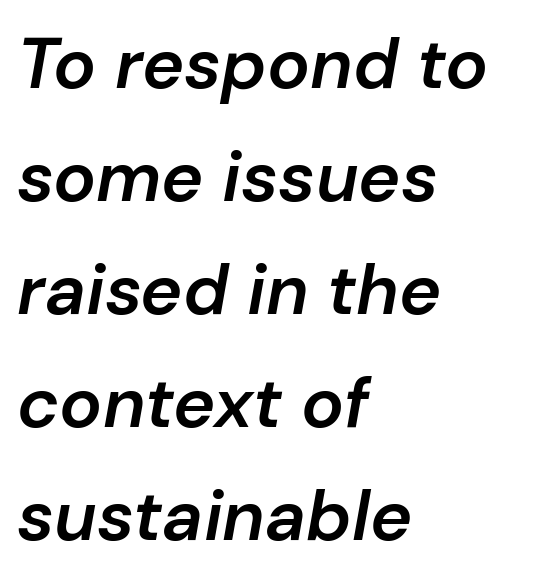
The tracking reads as untouched default to a designer's eye. Just letters on the line, the space beneath them empty. Looking at the ascenders, they clearly lean. How heavy is the stroke? Medium-heavy — a semibold, shy of bold.
